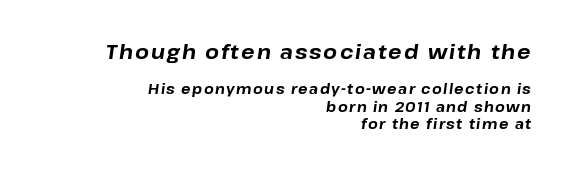
{"italic": "yes", "lean": "right", "slant_degrees": 8, "bold": "yes", "underline": "no", "align": "right", "line_spacing": "normal", "line_spacing_ratio": 1.28, "larger_block": "first", "size_ratio": 1.43, "glyph_px": 20}
